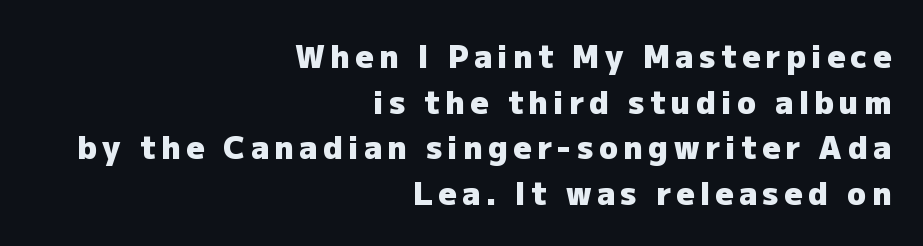
The image shows 31 px heavy sans-serif type, upright; set right-aligned, normal line spacing (1.47x), not underlined; low stroke contrast and a medium x-height.
